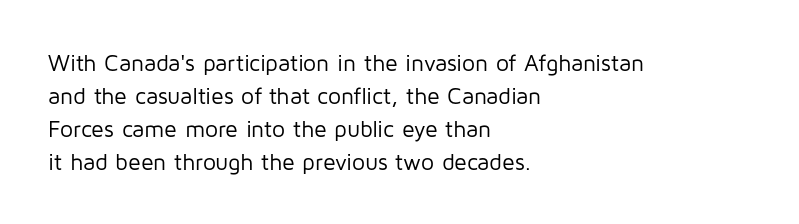
{"italic": "no", "bold": "no", "underline": "no", "align": "left", "line_spacing": "normal", "line_spacing_ratio": 1.44, "letter_spacing": "normal", "letter_spacing_em": 0.0, "glyph_px": 23}
